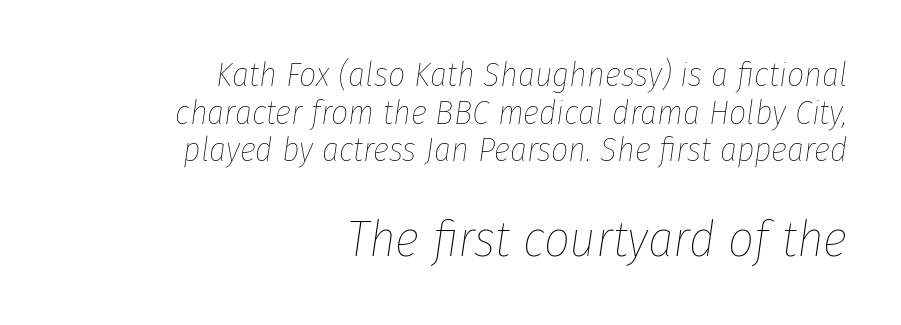
{"italic": "yes", "lean": "right", "slant_degrees": 8, "bold": "no", "weight": "thin", "width": "condensed", "stroke_contrast": "low", "x_height": "medium", "monospaced": "no", "underline": "no", "align": "right", "line_spacing": "tight", "line_spacing_ratio": 1.11, "letter_spacing": "normal", "letter_spacing_em": 0.0, "larger_block": "second", "size_ratio": 1.5, "glyph_px": 51}
